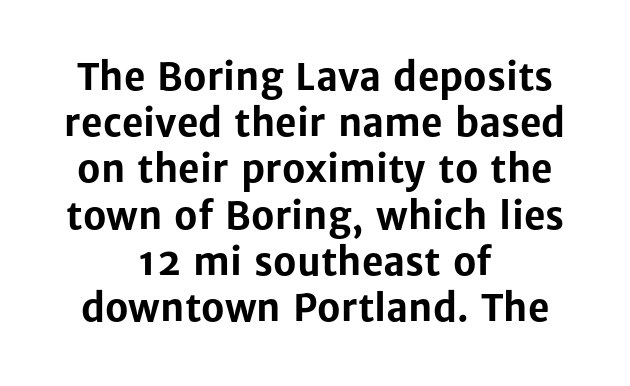
{"serif": "no", "italic": "no", "bold": "yes", "weight": "bold", "width": "normal", "stroke_contrast": "low", "x_height": "medium", "monospaced": "no", "underline": "no", "align": "center", "line_spacing": "normal", "line_spacing_ratio": 1.25, "letter_spacing": "normal", "letter_spacing_em": 0.0, "glyph_px": 37}
